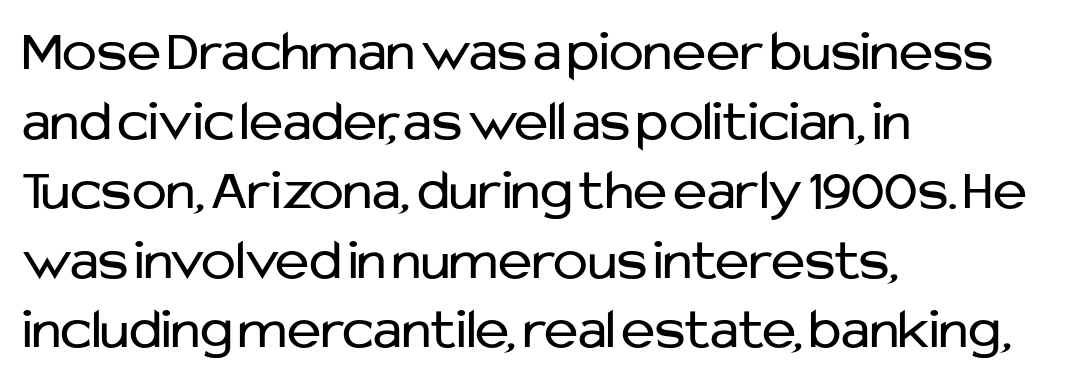
{"serif": "no", "italic": "no", "bold": "no", "weight": "regular", "width": "normal", "stroke_contrast": "low", "x_height": "medium", "monospaced": "no", "underline": "no", "align": "left", "line_spacing_ratio": 1.2, "letter_spacing": "normal", "letter_spacing_em": 0.0, "glyph_px": 58}
